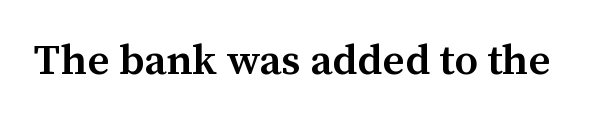
The image shows 43 px semibold serif type, upright; set normal letter spacing, not underlined; medium stroke contrast and a medium x-height.
